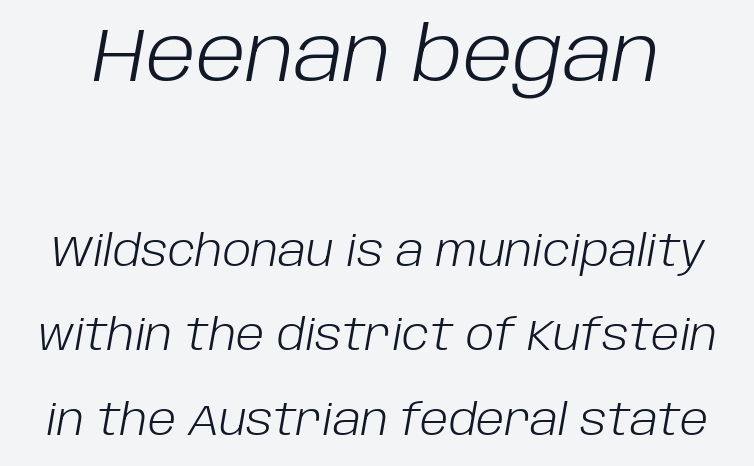
There's an unmistakable incline to the writing here. The passage shown is not bold in any degree. How are the letters spaced? Ordinarily, with no added tracking. Varying glyph widths throughout — classic text-font behaviour.
